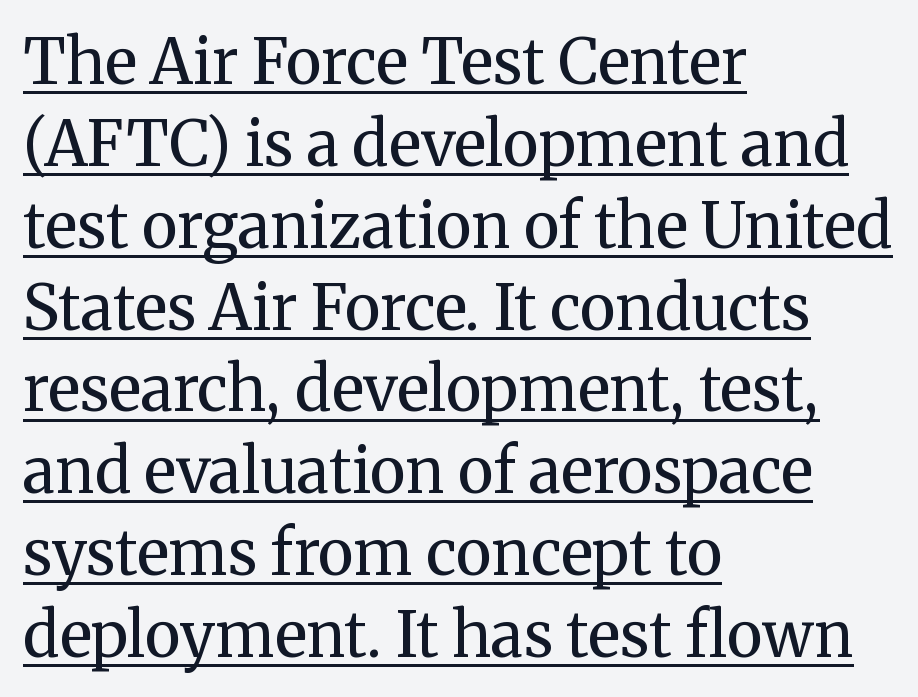
{"serif": "yes", "italic": "no", "bold": "no", "weight": "regular", "width": "normal", "stroke_contrast": "medium", "x_height": "medium", "monospaced": "no", "underline": "yes", "align": "left", "line_spacing": "normal", "line_spacing_ratio": 1.32, "letter_spacing": "normal", "letter_spacing_em": 0.0, "glyph_px": 62}
